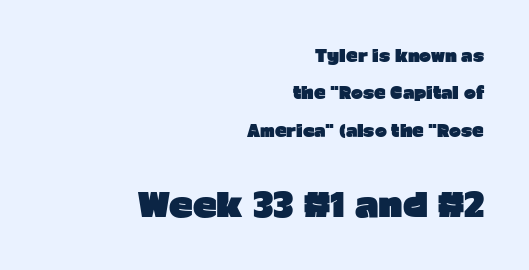
{"serif": "no", "italic": "no", "bold": "yes", "weight": "heavy", "width": "normal", "stroke_contrast": "low", "x_height": "medium", "monospaced": "no", "underline": "no", "align": "right", "line_spacing": "loose", "line_spacing_ratio": 2.34, "letter_spacing": "normal", "letter_spacing_em": 0.0, "larger_block": "second", "size_ratio": 2.06, "glyph_px": 33}
